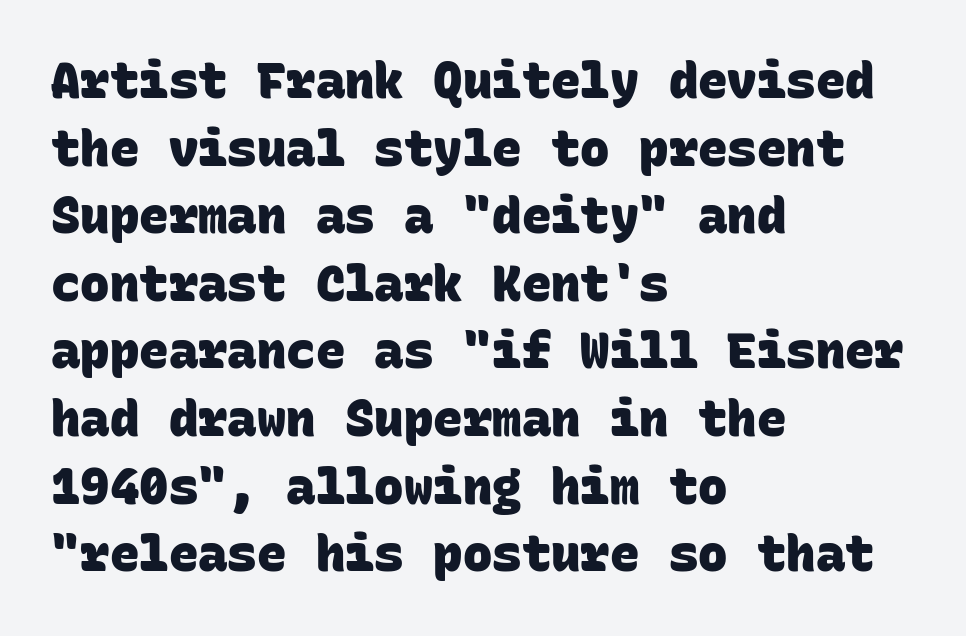
The image shows 49 px heavy sans-serif type, monospaced; set left-aligned, normal line spacing (1.38x), normal letter spacing, not underlined; low stroke contrast and a large x-height.
